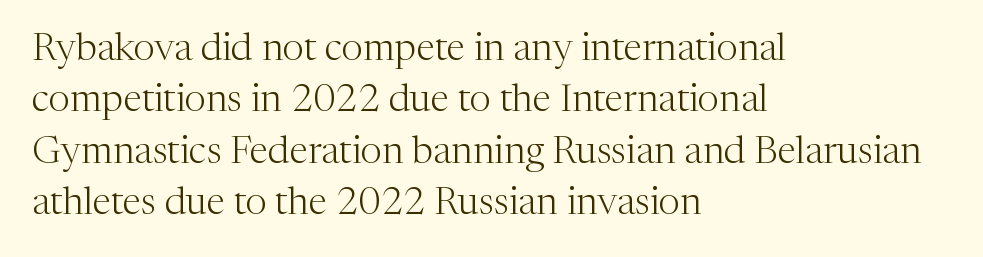
{"serif": "yes", "italic": "no", "bold": "no", "weight": "light", "width": "normal", "stroke_contrast": "medium", "x_height": "medium", "monospaced": "no", "underline": "no", "align": "left", "line_spacing": "normal", "line_spacing_ratio": 1.35, "letter_spacing": "normal", "letter_spacing_em": 0.0, "glyph_px": 38}
